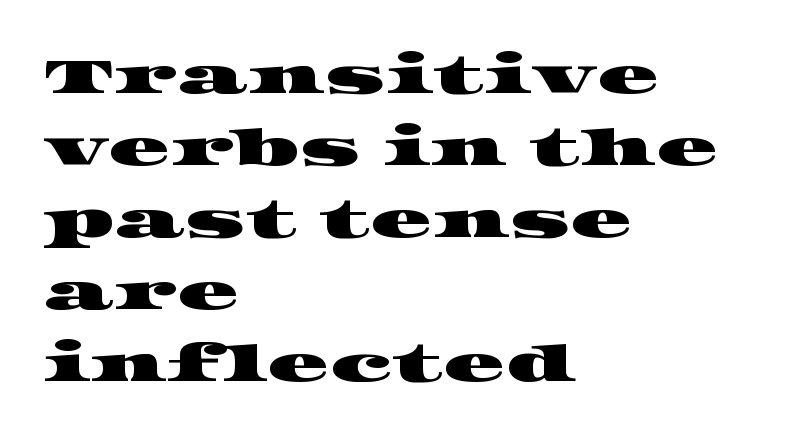
The image shows 51 px wide serif type; set left-aligned, normal line spacing (1.41x), normal letter spacing, not underlined; high stroke contrast and a large x-height.
